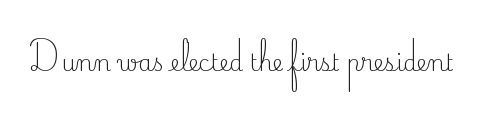
The space directly below the letters is spotless. Quick note: not italic, upright. The line texture is even and compact thanks to regular tracking. These glyphs show unthickened strokes, regular width or finer.
